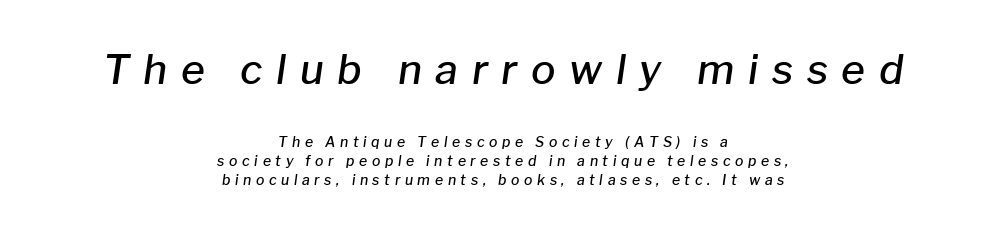
{"italic": "yes", "lean": "right", "slant_degrees": 8, "bold": "semi", "weight": "semibold", "width": "normal", "stroke_contrast": "low", "x_height": "medium", "monospaced": "no", "underline": "no", "align": "center", "line_spacing": "normal", "line_spacing_ratio": 1.36, "letter_spacing": "wide", "letter_spacing_em": 0.33, "larger_block": "first", "size_ratio": 2.93, "glyph_px": 41}
